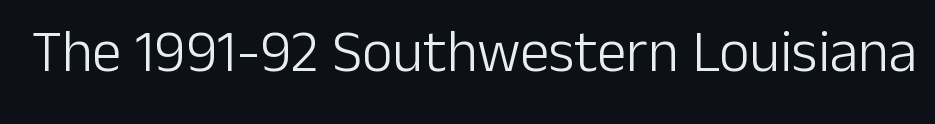
{"serif": "no", "italic": "no", "bold": "no", "weight": "light", "width": "normal", "stroke_contrast": "low", "x_height": "medium", "monospaced": "no", "underline": "no", "letter_spacing": "normal", "letter_spacing_em": 0.0, "glyph_px": 59}
